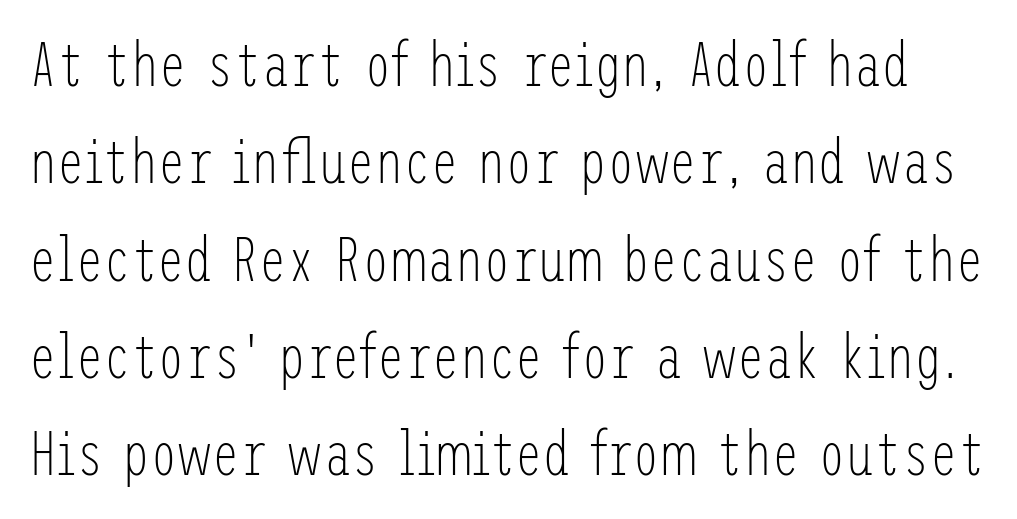
Q: Is the text bold? A: No.
Q: Is the text italic (slanted)? A: No, it is upright.
Q: Is the typeface a serif or a sans-serif typeface? A: Sans-serif.
Q: Is the text underlined? A: No.
Q: Is the spacing between letters normal or unusually wide? A: Normal.
Q: Is the spacing between lines tight, normal or loose? A: Normal.
Q: Width (condensed, normal, or wide)? A: Condensed.
Q: Stroke contrast? A: Low.
Q: x-height? A: Medium.
